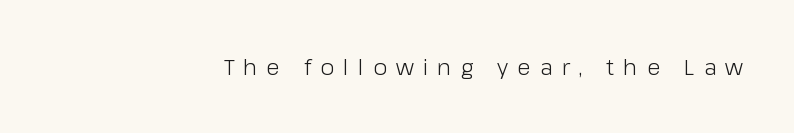
{"italic": "no", "bold": "no", "underline": "no", "letter_spacing": "wide", "letter_spacing_em": 0.42, "glyph_px": 22}
